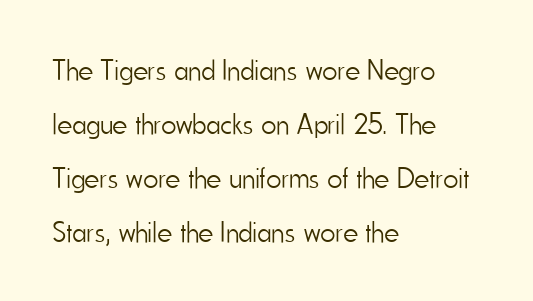
The weight would be labelled regular, book, light, or lighter still. Typographically, this falls in the sans-serif category. Which margin do the lines hug? The left one — the right edge is uneven. Is the letter spacing exaggerated? No — it looks like the ordinary default. Tall strokes in this sample are plumb rather than angled.
